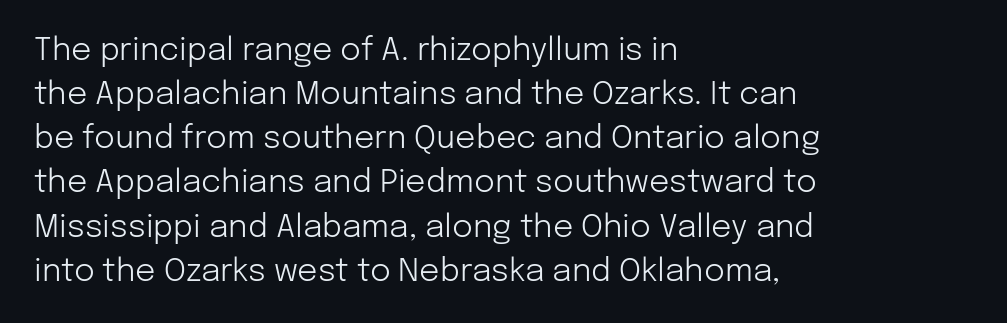
Q: Is the text bold? A: No.
Q: Is the text italic (slanted)? A: No, it is upright.
Q: Is the typeface a serif or a sans-serif typeface? A: Sans-serif.
Q: Is the text underlined? A: No.
Q: How is the paragraph aligned? A: Left-aligned.
Q: Is the spacing between letters normal or unusually wide? A: Normal.
Q: Is the spacing between lines tight, normal or loose? A: Normal.
Q: Width (condensed, normal, or wide)? A: Normal.
Q: Stroke contrast? A: Low.
Q: x-height? A: Medium.
Q: Monospaced? A: No.
